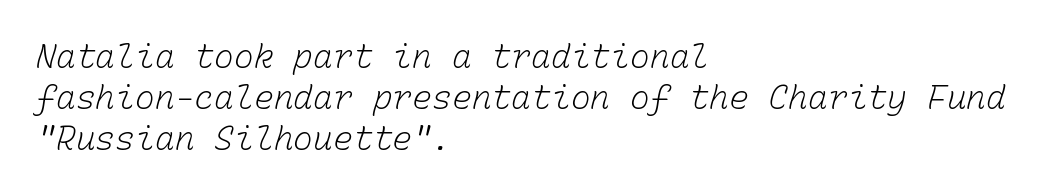
The image shows 33 px light type, monospaced; set left-aligned, line spacing 1.24x, normal letter spacing, not underlined; low stroke contrast and a medium x-height.
